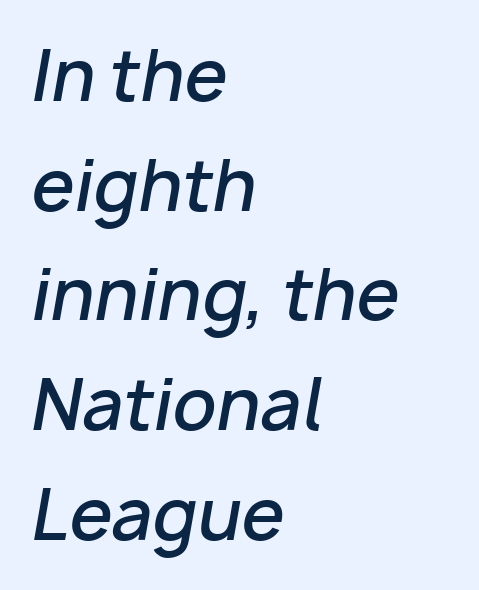
Q: Is the text bold? A: Semi-bold.
Q: Is the text italic (slanted)? A: Yes, it leans right by about 10 degrees.
Q: Is the text underlined? A: No.
Q: How is the paragraph aligned? A: Left-aligned.
Q: Is the spacing between letters normal or unusually wide? A: Normal.
Q: Is the spacing between lines tight, normal or loose? A: Normal.
Q: Width (condensed, normal, or wide)? A: Normal.
Q: Stroke contrast? A: Low.
Q: x-height? A: Medium.
Q: Monospaced? A: No.
